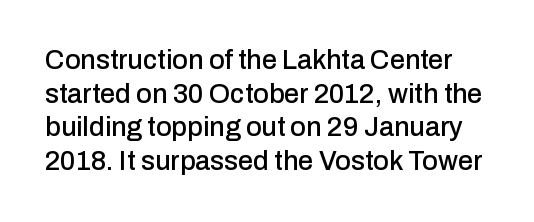
Default kerning and tracking; the words read as compact shapes. Underlining? Definitely not there. The line-height multiplier appears to be the usual default. This is roman type, the default non-slanted kind.
